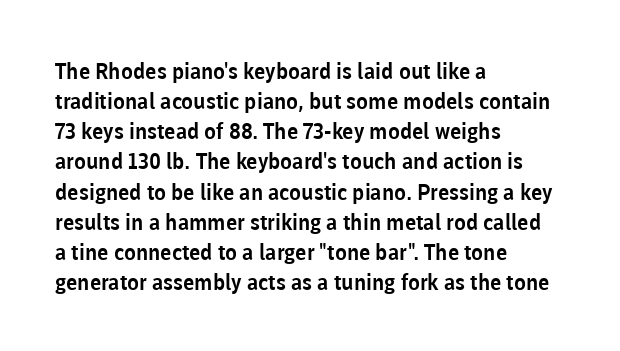
Q: Is the text italic (slanted)? A: No, it is upright.
Q: Is the text underlined? A: No.
Q: How is the paragraph aligned? A: Left-aligned.
Q: Is the spacing between letters normal or unusually wide? A: Normal.
Q: Is the spacing between lines tight, normal or loose? A: Normal.
